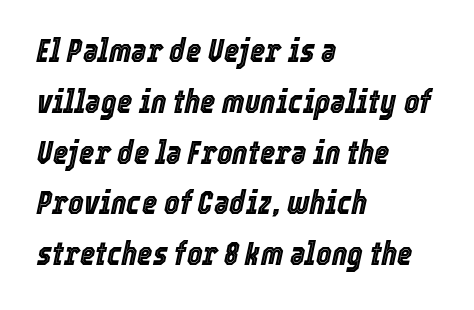
The image shows 33 px condensed type, italic (leaning right); set left-aligned, normal line spacing (1.54x), normal letter spacing, not underlined; a medium x-height.
